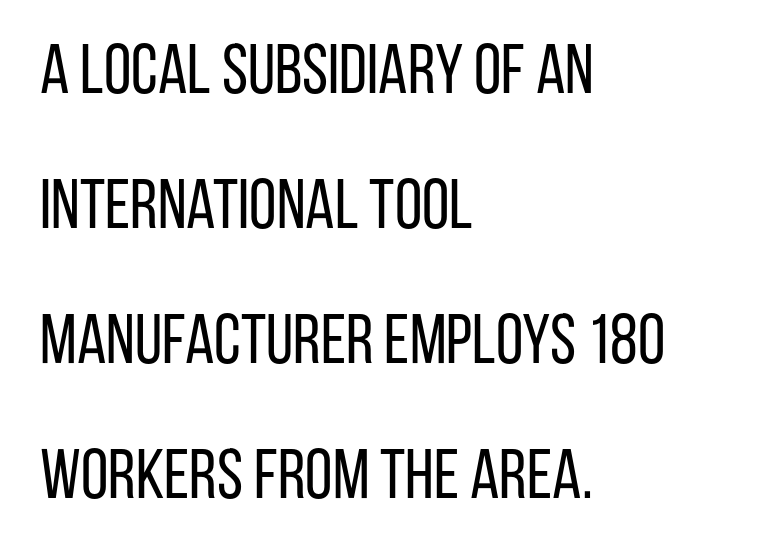
Q: Is the text bold? A: No.
Q: Is the text italic (slanted)? A: No, it is upright.
Q: Is the typeface a serif or a sans-serif typeface? A: Sans-serif.
Q: Is the text underlined? A: No.
Q: How is the paragraph aligned? A: Left-aligned.
Q: Is the spacing between letters normal or unusually wide? A: Normal.
Q: Is the spacing between lines tight, normal or loose? A: Loose.
Q: Width (condensed, normal, or wide)? A: Condensed.
Q: Stroke contrast? A: Low.
Q: x-height? A: Large.
Q: Monospaced? A: No.
